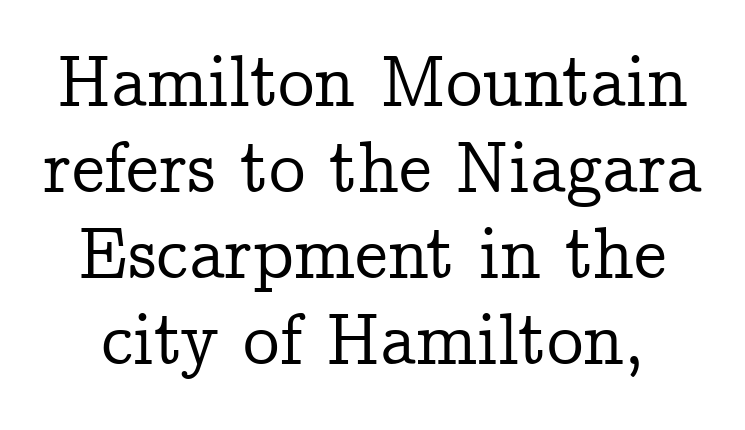
The image shows 73 px serif type, upright; set line spacing 1.18x, normal letter spacing, not underlined; low stroke contrast and a medium x-height.
